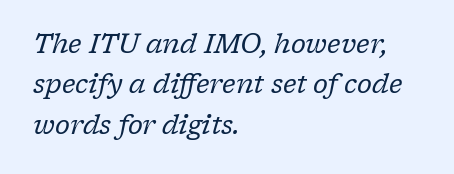
Q: Is the text bold? A: No.
Q: Is the text italic (slanted)? A: Yes, it leans right by about 17 degrees.
Q: Is the text underlined? A: No.
Q: How is the paragraph aligned? A: Left-aligned.
Q: Is the spacing between letters normal or unusually wide? A: Normal.
Q: Is the spacing between lines tight, normal or loose? A: Normal.
